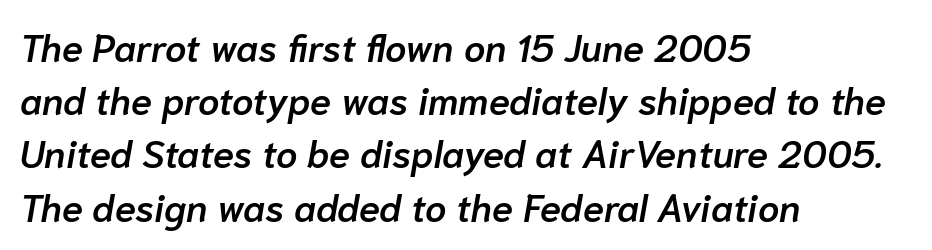
The image shows 38 px semibold type, italic (leaning right); set left-aligned, normal line spacing (1.4x), normal letter spacing, not underlined; low stroke contrast and a medium x-height.
